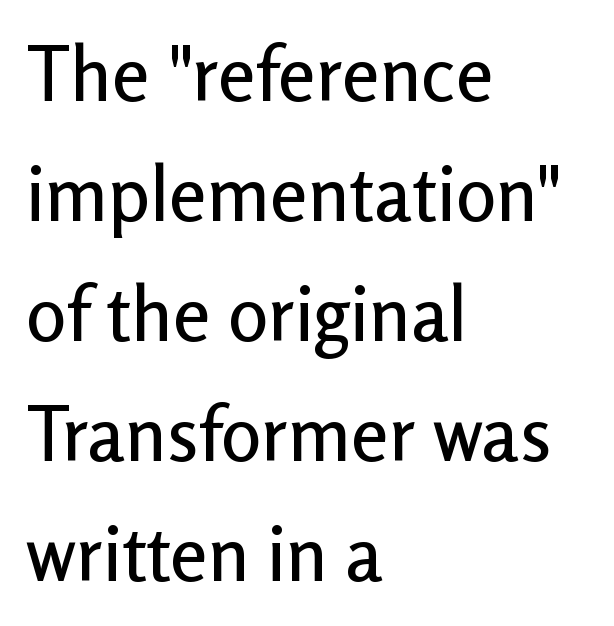
{"serif": "no", "italic": "no", "width": "normal", "stroke_contrast": "low", "x_height": "medium", "monospaced": "no", "underline": "no", "align": "left", "line_spacing": "normal", "line_spacing_ratio": 1.58, "letter_spacing": "normal", "letter_spacing_em": 0.0, "glyph_px": 76}
